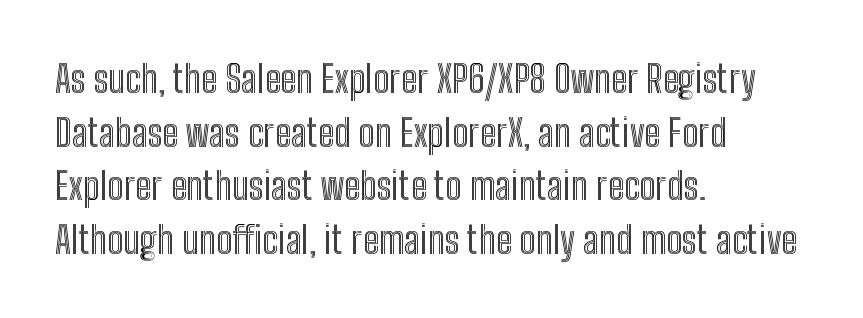
Q: Is the text italic (slanted)? A: No, it is upright.
Q: Is the text underlined? A: No.
Q: How is the paragraph aligned? A: Left-aligned.
Q: Is the spacing between letters normal or unusually wide? A: Normal.
Q: Is the spacing between lines tight, normal or loose? A: Normal.
Q: Width (condensed, normal, or wide)? A: Condensed.
Q: x-height? A: Medium.
Q: Monospaced? A: No.
